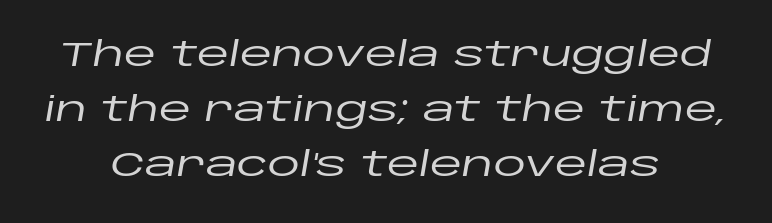
Q: Is the text italic (slanted)? A: Yes, it leans right by about 10 degrees.
Q: Is the text underlined? A: No.
Q: How is the paragraph aligned? A: Centered.
Q: Is the spacing between letters normal or unusually wide? A: Normal.
Q: Is the spacing between lines tight, normal or loose? A: Normal.
Q: Width (condensed, normal, or wide)? A: Wide.
Q: Stroke contrast? A: Low.
Q: x-height? A: Large.
Q: Monospaced? A: No.
